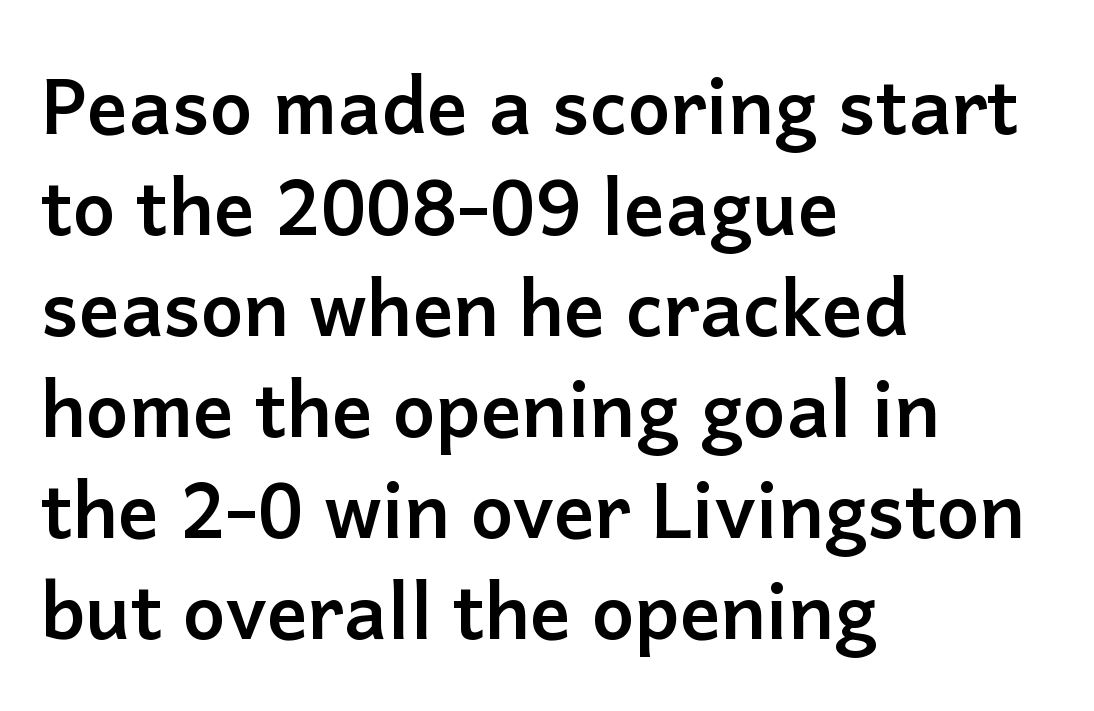
{"serif": "no", "italic": "no", "bold": "yes", "weight": "semibold", "width": "normal", "stroke_contrast": "low", "x_height": "medium", "monospaced": "no", "underline": "no", "align": "left", "line_spacing": "normal", "line_spacing_ratio": 1.33, "letter_spacing": "normal", "letter_spacing_em": 0.0, "glyph_px": 76}
